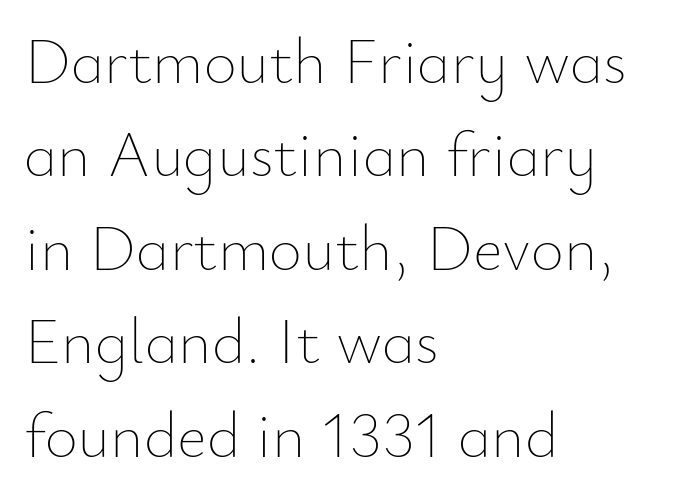
Horizontal alignment here is leftward, the default for most running prose. The type sits square on the baseline with zero lean. Rule under the text: the space is simply empty. Spacing verdict: proportional, widths tailored to each character. The rendering keeps characters at their native spacing.
